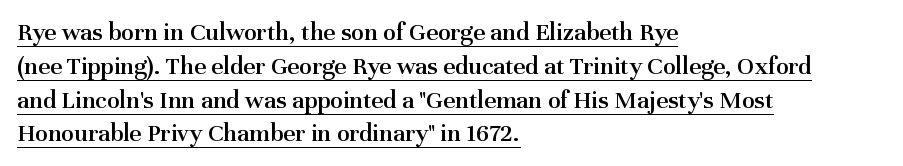
Q: Is the text bold? A: Semi-bold.
Q: Is the text italic (slanted)? A: No, it is upright.
Q: Is the text underlined? A: Yes.
Q: How is the paragraph aligned? A: Left-aligned.
Q: Is the spacing between letters normal or unusually wide? A: Normal.
Q: Is the spacing between lines tight, normal or loose? A: Normal.
